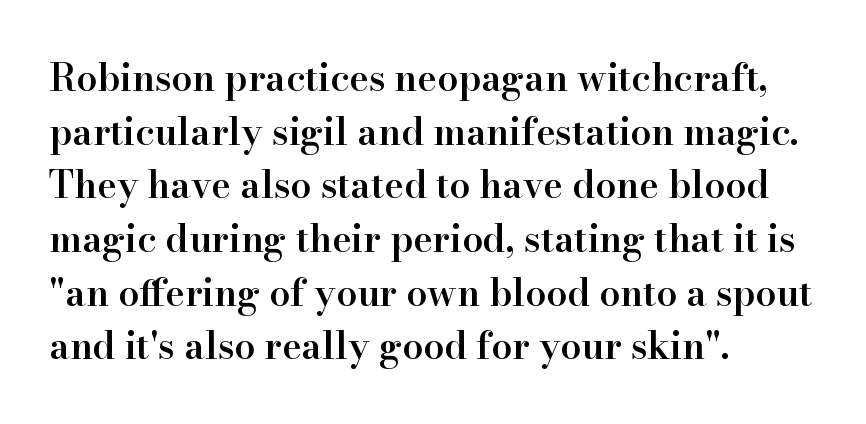
Does extra space separate the letters? No, they use regular spacing. The string is rendered with underlining switched off. Compared with an ordinary text face, these strokes are moderately heavier — a semibold. The face used here is proportionally spaced, like ordinary book or web type.
